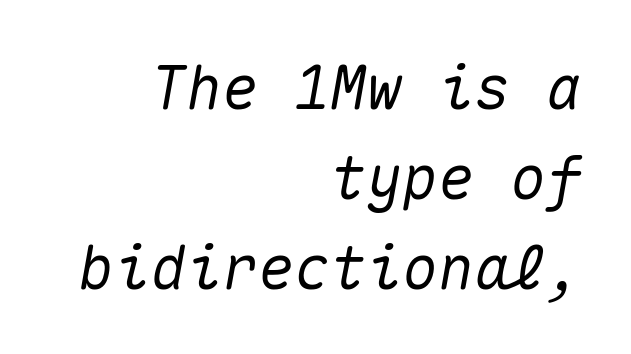
The image shows 60 px text type, italic (leaning right), monospaced; set right-aligned, normal line spacing (1.5x), normal letter spacing, not underlined; medium stroke contrast and a medium x-height.
